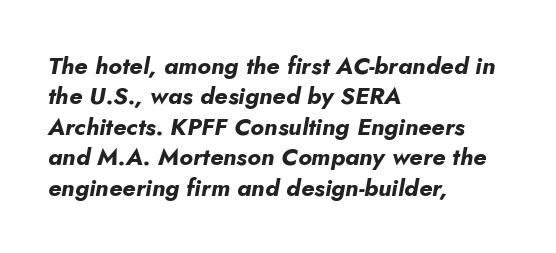
Quick note: italic. Regarding leading, the lines here are spaced in the standard way. Bold? Absolutely — the strokes are thick and heavy. How are the letters spaced? Ordinarily, with no added tracking.
